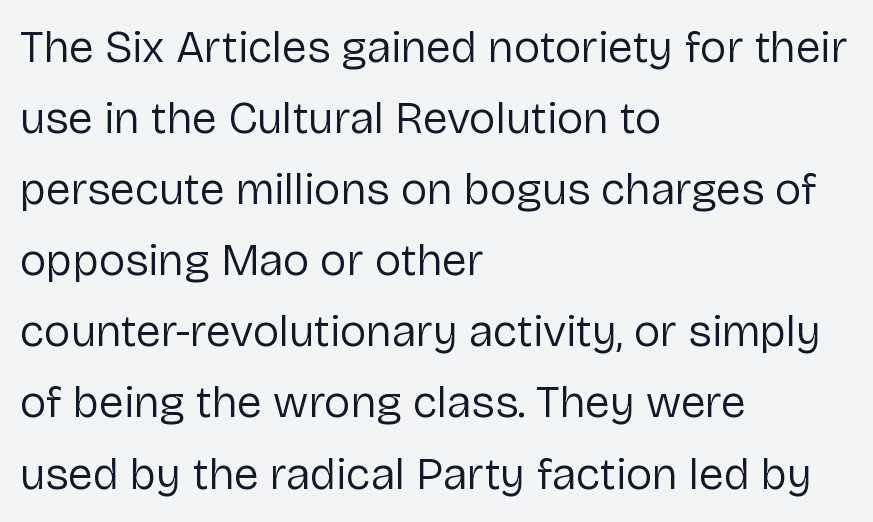
The strokes carry an ordinary text weight at most. Every stem runs plumb, perpendicular to the baseline. This sample keeps an unexceptional amount of space between lines. Does extra space separate the letters? No, they use regular spacing. Is the block centered? No — it sits flush against the left margin. The strip under each line holds only bare page.
